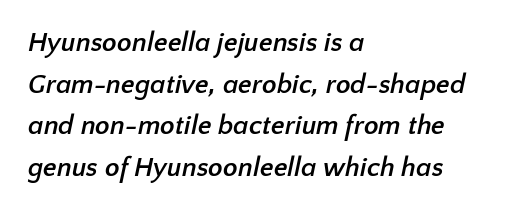
Q: Is the text bold? A: Yes.
Q: Is the text underlined? A: No.
Q: How is the paragraph aligned? A: Left-aligned.
Q: Is the spacing between letters normal or unusually wide? A: Normal.
Q: Is the spacing between lines tight, normal or loose? A: Normal.
